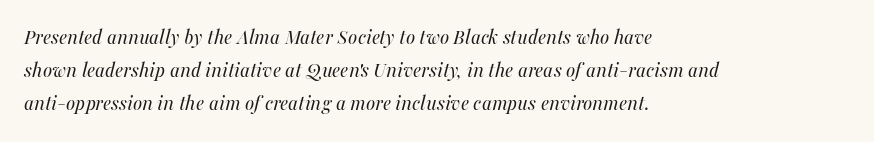
Q: Is the text bold? A: No.
Q: Is the text italic (slanted)? A: Yes, it leans right by about 16 degrees.
Q: Is the text underlined? A: No.
Q: How is the paragraph aligned? A: Left-aligned.
Q: Is the spacing between letters normal or unusually wide? A: Normal.
Q: Is the spacing between lines tight, normal or loose? A: Normal.
